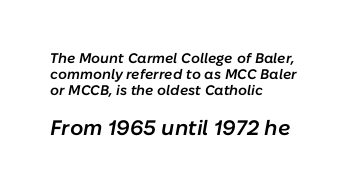
{"italic": "yes", "lean": "right", "slant_degrees": 10, "bold": "semi", "underline": "no", "align": "left", "line_spacing_ratio": 1.16, "letter_spacing": "normal", "letter_spacing_em": 0.0, "larger_block": "second", "size_ratio": 1.5, "glyph_px": 21}
